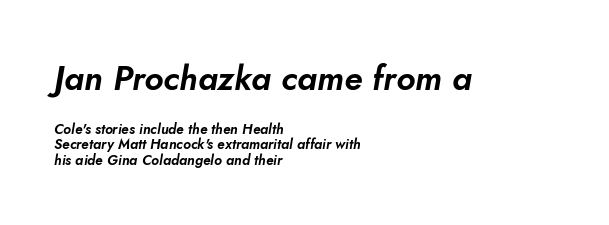
{"italic": "yes", "lean": "right", "slant_degrees": 10, "width": "normal", "stroke_contrast": "low", "x_height": "small", "monospaced": "no", "underline": "no", "align": "left", "line_spacing": "tight", "line_spacing_ratio": 1.11, "letter_spacing": "normal", "letter_spacing_em": 0.0, "larger_block": "first", "size_ratio": 2.43, "glyph_px": 34}
